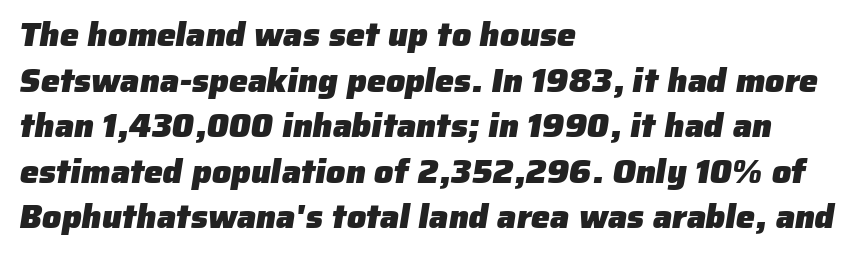
{"serif": "no", "bold": "yes", "weight": "heavy", "width": "normal", "stroke_contrast": "low", "x_height": "medium", "monospaced": "no", "underline": "no", "align": "left", "line_spacing": "normal", "line_spacing_ratio": 1.34, "letter_spacing": "normal", "letter_spacing_em": 0.0, "glyph_px": 34}
